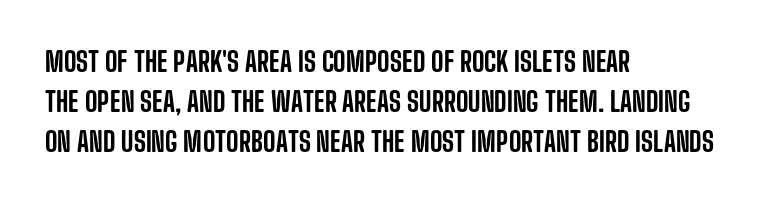
{"italic": "no", "underline": "no", "align": "left", "line_spacing": "normal", "line_spacing_ratio": 1.49, "letter_spacing": "normal", "letter_spacing_em": 0.0, "glyph_px": 27}
